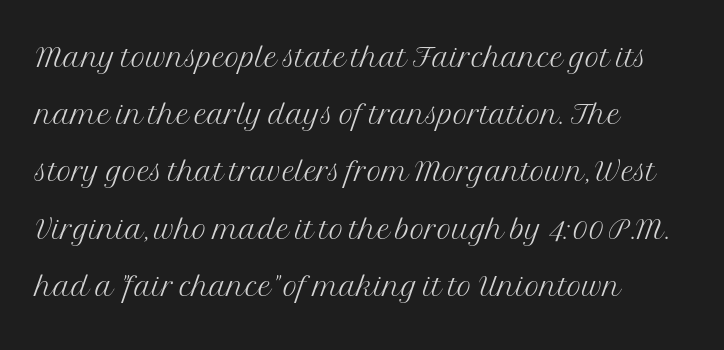
These lines stack with their left ends in a neat column. The glyphs in this specimen are seriffed. Weight class: somewhere from thin through regular. The words here are not underlined. The tracking reads as untouched default to a designer's eye.
